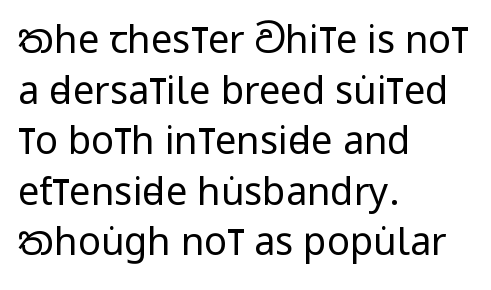
Regarding serifs, this sample does without them. Leftover space on each line is placed entirely after the last word. Tracking value appears to be zero — textbook default spacing. Any mark beneath the type? The region is blank. Notice how the stems are strictly vertical — no italics here. Proportional: the letters do not fall into vertical columns.
